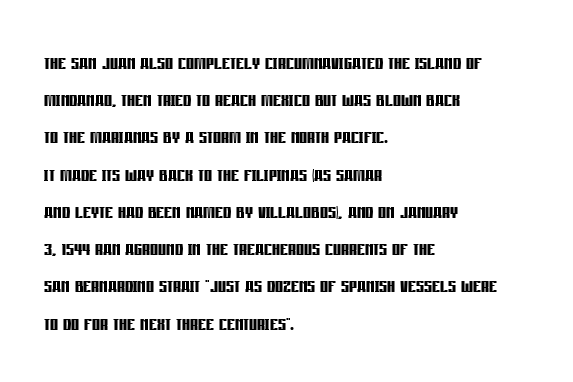
The image shows 25 px bold type, upright; set left-aligned, normal line spacing (1.49x), normal letter spacing, not underlined.
